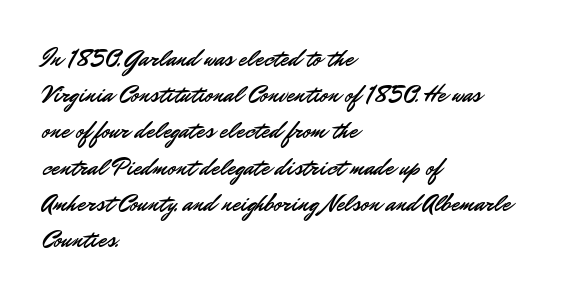
{"underline": "no", "align": "left", "line_spacing": "normal", "line_spacing_ratio": 1.51, "letter_spacing": "normal", "letter_spacing_em": 0.0, "glyph_px": 24}
